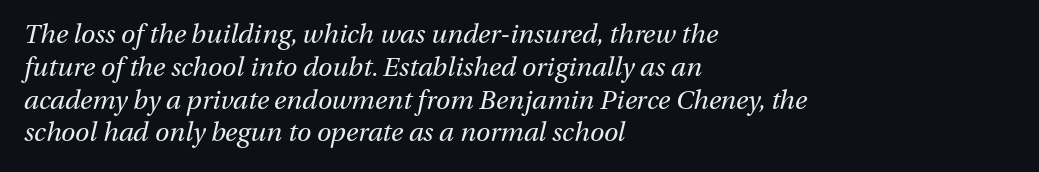
This sample uses an oblique cut, with every glyph tilted off the vertical. Clear beneath every line of the passage. The designer left line spacing at the default. You could call the tracking neutral — neither tight nor loose.
